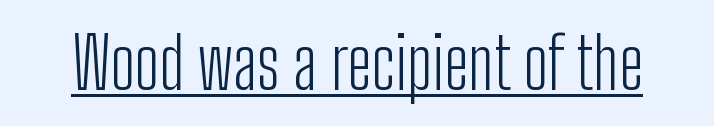
Font category for this specimen: sans-serif. Italic: no, the glyphs are upright roman. Underlining? Definitely there. The passage shown is not bold in any degree.
